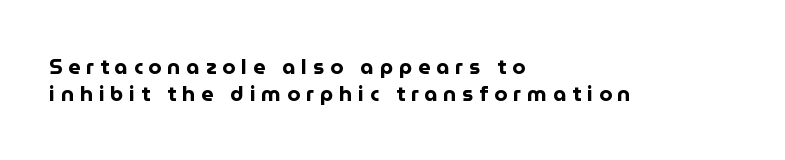
The rendering uses a moderate line-height, typical for paragraphs. Upright lettering throughout. A clean baseline with only descenders dipping below it. Caption: bold face, heavy strokes.
